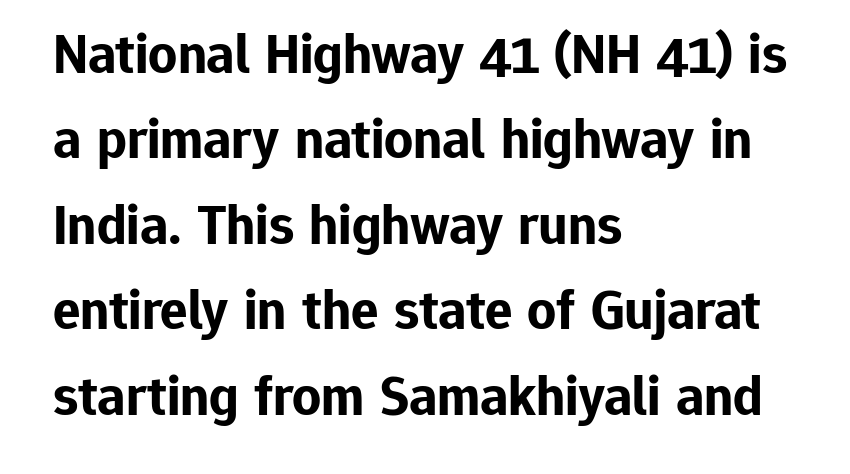
Q: Is the text bold? A: Yes.
Q: Is the text italic (slanted)? A: No, it is upright.
Q: Is the typeface a serif or a sans-serif typeface? A: Sans-serif.
Q: Is the text underlined? A: No.
Q: How is the paragraph aligned? A: Left-aligned.
Q: Is the spacing between letters normal or unusually wide? A: Normal.
Q: Is the spacing between lines tight, normal or loose? A: Normal.
Q: Width (condensed, normal, or wide)? A: Normal.
Q: Stroke contrast? A: Low.
Q: x-height? A: Medium.
Q: Monospaced? A: No.
